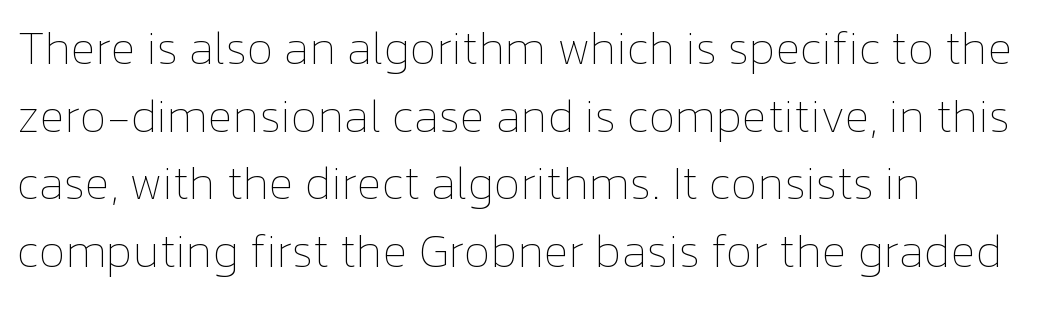
The image shows 47 px thin type, upright; set left-aligned, normal line spacing (1.44x), normal letter spacing, not underlined; low stroke contrast and a medium x-height.
